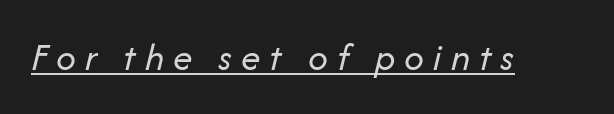
The image shows 39 px regular-weight type, italic (leaning right); set unusually wide letter spacing (+0.23 em), underlined; low stroke contrast and a medium x-height.
